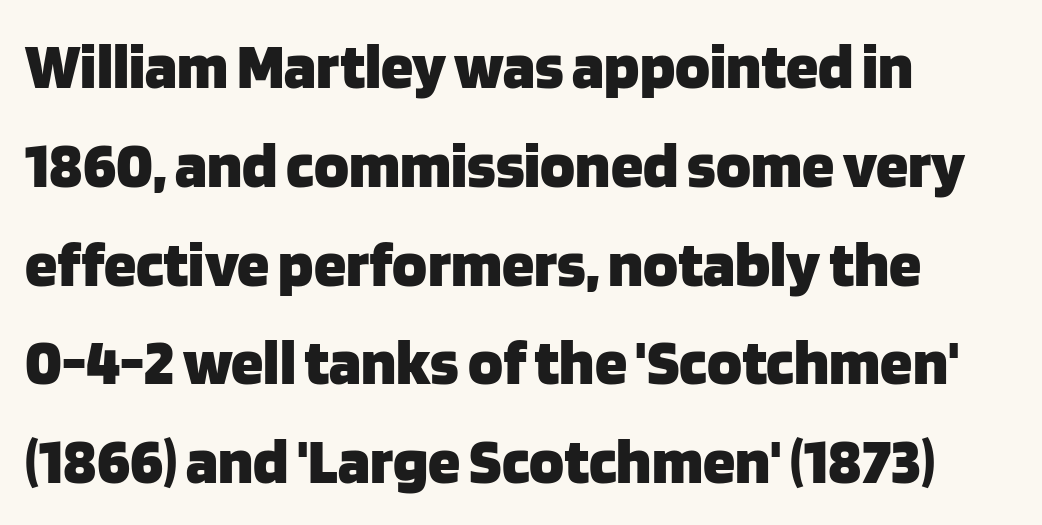
{"serif": "no", "italic": "no", "bold": "yes", "weight": "heavy", "width": "normal", "stroke_contrast": "low", "x_height": "large", "monospaced": "no", "underline": "no", "align": "left", "line_spacing": "normal", "line_spacing_ratio": 1.52, "letter_spacing": "normal", "letter_spacing_em": 0.0, "glyph_px": 65}
